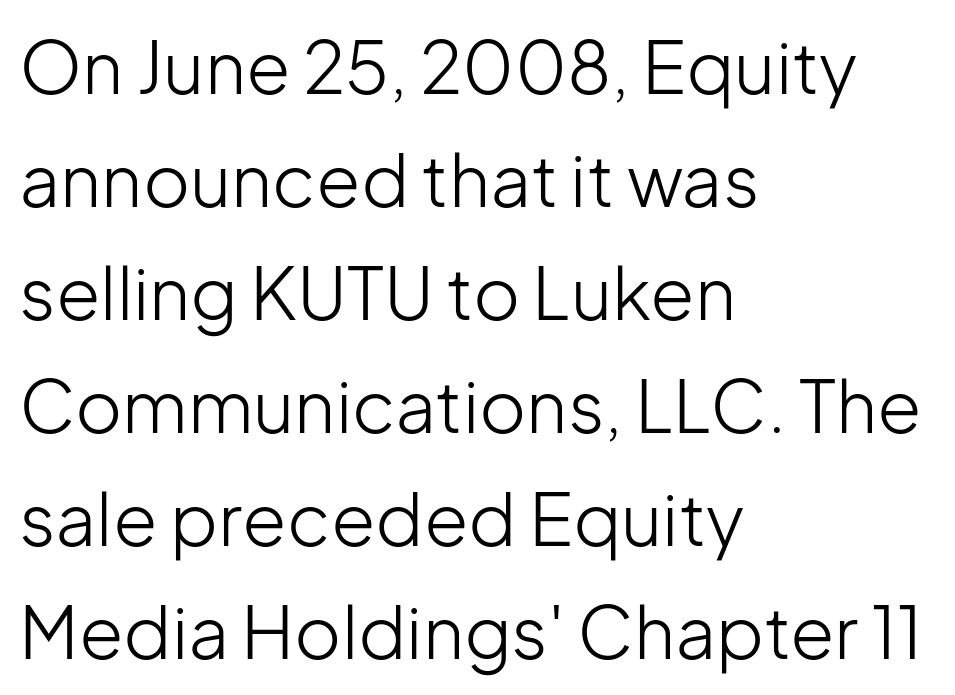
Q: Is the text bold? A: No.
Q: Is the text italic (slanted)? A: No, it is upright.
Q: Is the typeface a serif or a sans-serif typeface? A: Sans-serif.
Q: Is the text underlined? A: No.
Q: How is the paragraph aligned? A: Left-aligned.
Q: Is the spacing between letters normal or unusually wide? A: Normal.
Q: Is the spacing between lines tight, normal or loose? A: Normal.
Q: Width (condensed, normal, or wide)? A: Normal.
Q: Stroke contrast? A: Low.
Q: x-height? A: Medium.
Q: Monospaced? A: No.
